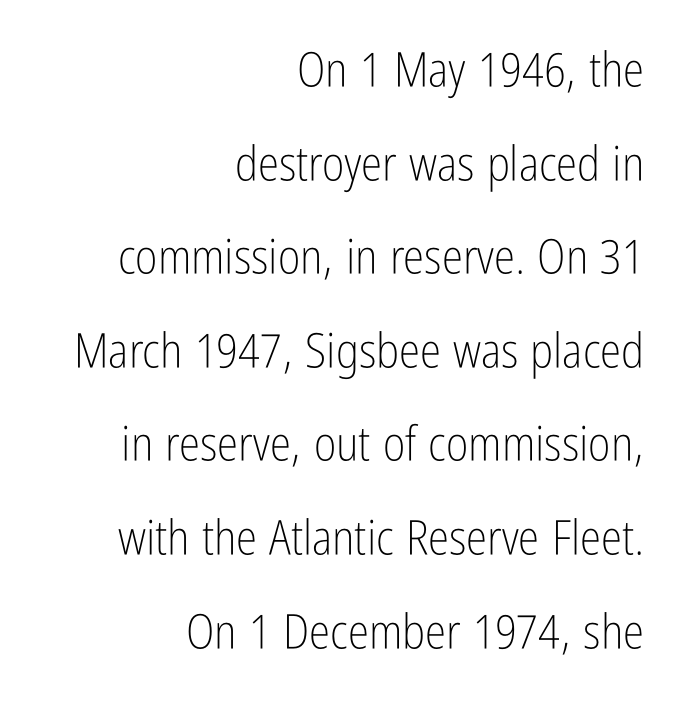
Q: Is the text bold? A: No.
Q: Is the text italic (slanted)? A: No, it is upright.
Q: Is the typeface a serif or a sans-serif typeface? A: Sans-serif.
Q: Is the text underlined? A: No.
Q: How is the paragraph aligned? A: Right-aligned.
Q: Is the spacing between letters normal or unusually wide? A: Normal.
Q: Is the spacing between lines tight, normal or loose? A: Loose.
Q: Width (condensed, normal, or wide)? A: Condensed.
Q: Stroke contrast? A: Low.
Q: x-height? A: Medium.
Q: Monospaced? A: No.
